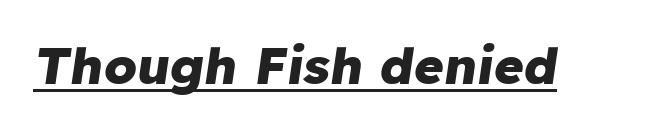
If you drew a line through each stem, it would be angled. Do the characters align in a grid? No, the font is proportional. Emphasis by weight is at full strength: bold. Students, observe the line beneath the letters — that is underlining.
